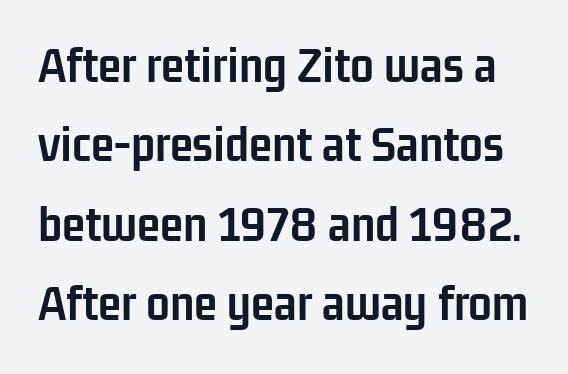
The image shows 53 px semibold, condensed sans-serif type, upright; set normal line spacing (1.5x), normal letter spacing, not underlined; low stroke contrast and a medium x-height.
